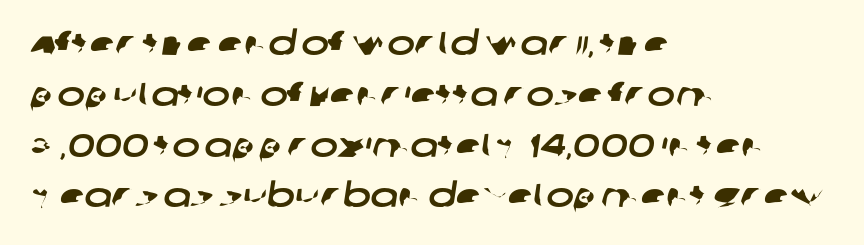
Decoration check: the copy has no underline. Each letter keeps its own natural width here, so spacing adapts to shape. Each line starts at the same left margin while the right side varies. What kind of face is this? One without serifs — a sans. Vertically, the passage feels balanced, rows spaced as you'd expect. The line texture is even and compact thanks to regular tracking.
